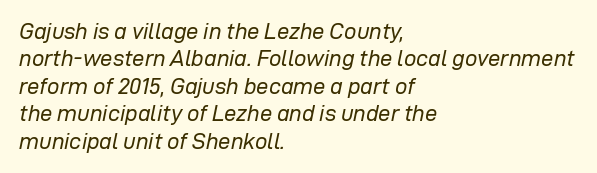
The image shows 22 px text type, italic (leaning right); set left-aligned, normal line spacing (1.25x), normal letter spacing, not underlined.
